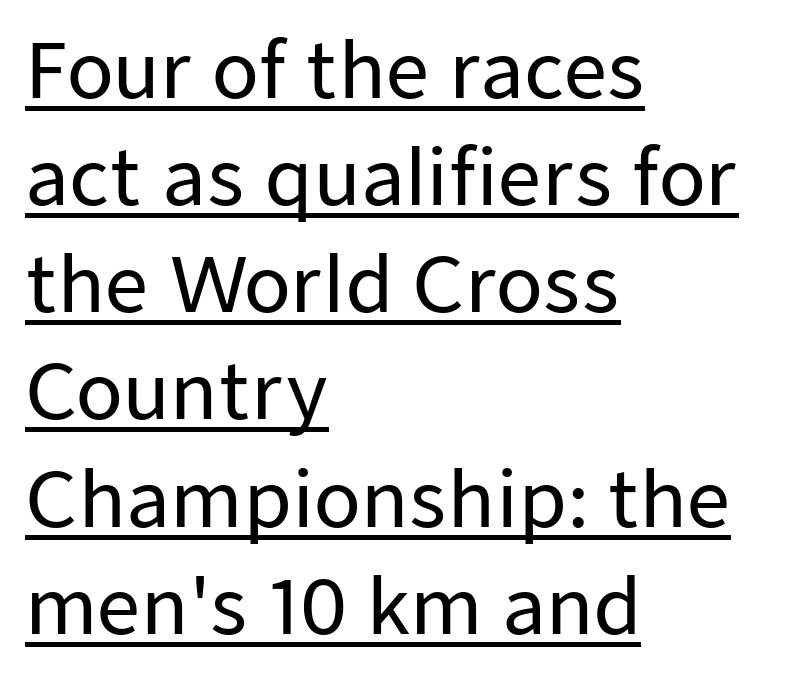
{"serif": "no", "italic": "no", "width": "normal", "stroke_contrast": "low", "x_height": "medium", "monospaced": "no", "underline": "yes", "align": "left", "line_spacing": "normal", "line_spacing_ratio": 1.41, "letter_spacing": "normal", "letter_spacing_em": 0.0, "glyph_px": 76}
